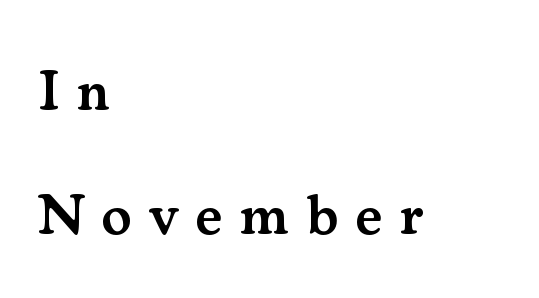
The image shows 57 px semibold serif type, upright; set left-aligned, loose line spacing (2.18x), unusually wide letter spacing (+0.3 em), not underlined; medium stroke contrast and a small x-height.
